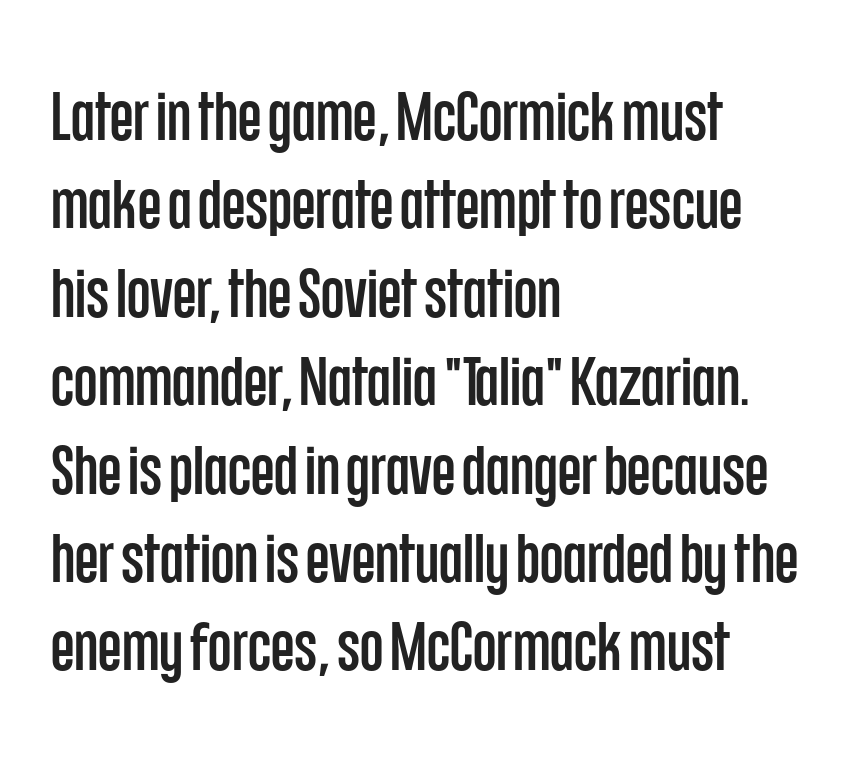
{"serif": "no", "italic": "no", "width": "condensed", "stroke_contrast": "low", "x_height": "large", "monospaced": "no", "underline": "no", "align": "left", "line_spacing": "normal", "line_spacing_ratio": 1.3, "letter_spacing": "normal", "letter_spacing_em": 0.0, "glyph_px": 68}
